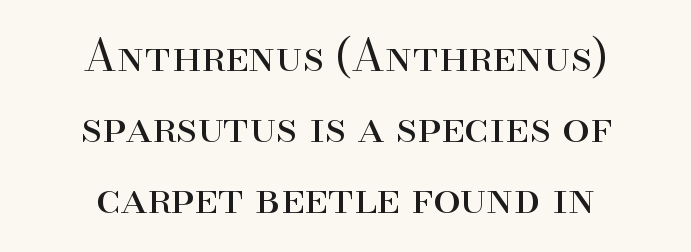
Letter spacing: default. A clean baseline with only descenders dipping below it. Every character sits straight up, as roman type does. Line spacing here is normal.
